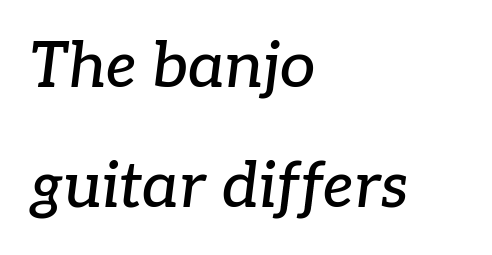
{"serif": "yes", "italic": "yes", "lean": "right", "slant_degrees": 7, "width": "normal", "stroke_contrast": "low", "x_height": "medium", "monospaced": "no", "underline": "no", "align": "left", "line_spacing": "loose", "line_spacing_ratio": 1.9, "letter_spacing": "normal", "letter_spacing_em": 0.0, "glyph_px": 63}
